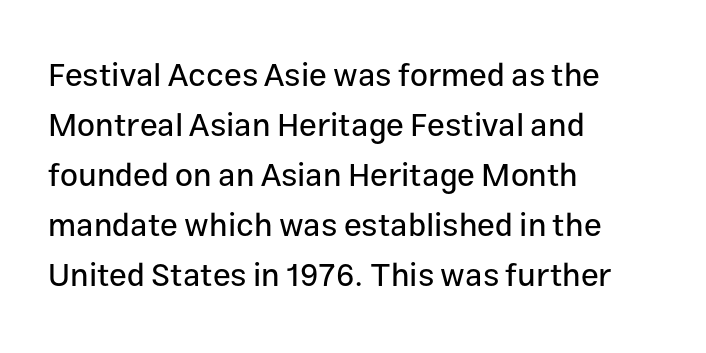
The image shows 32 px sans-serif type, upright; set left-aligned, normal line spacing (1.56x), normal letter spacing, not underlined; low stroke contrast and a medium x-height.
